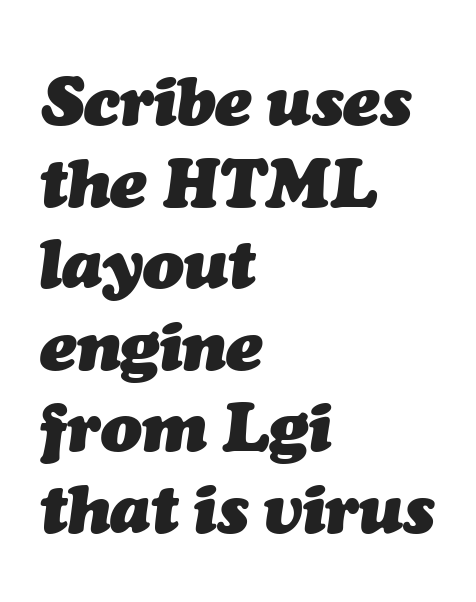
The image shows 68 px heavy type, italic (leaning right); set left-aligned, line spacing 1.2x, normal letter spacing, not underlined; medium stroke contrast and a medium x-height.
